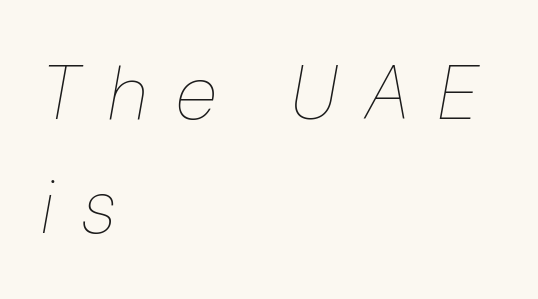
These lines were composed using italics. A typesetter would call this heavily tracked-out type. The lines in this sample share a left origin and differ only in where they stop. Proportional: the letters do not fall into vertical columns. No heavy texture on the line: the type isn't bold.
